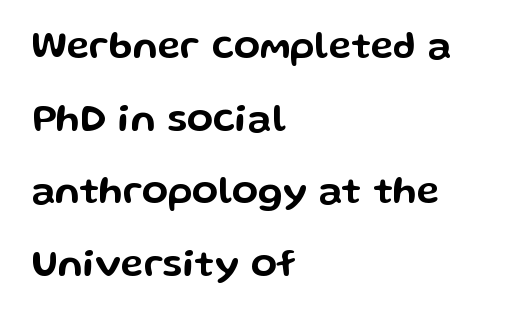
The image shows 38 px wide sans-serif type, upright; set left-aligned, loose line spacing (1.91x), normal letter spacing, not underlined; low stroke contrast and a medium x-height.
